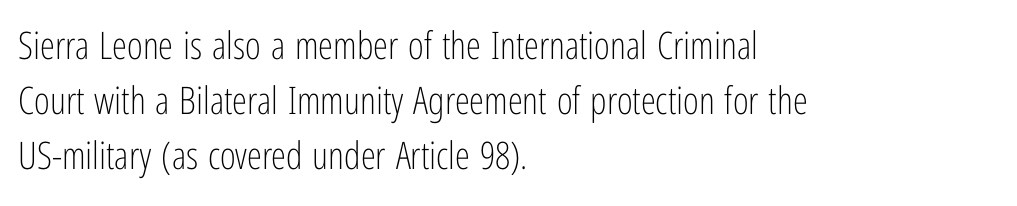
The image shows 38 px light, condensed sans-serif type, upright; set left-aligned, normal line spacing (1.45x), normal letter spacing, not underlined; low stroke contrast and a medium x-height.
